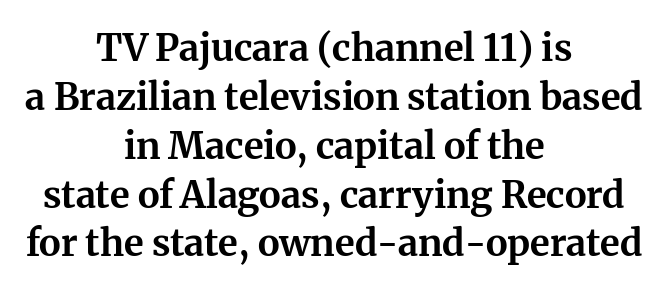
Spacing verdict: proportional, widths tailored to each character. Notice how the stems are strictly vertical — no italics here. Plenty of ink on the page — the face is bold. Font category for this specimen: serif.
